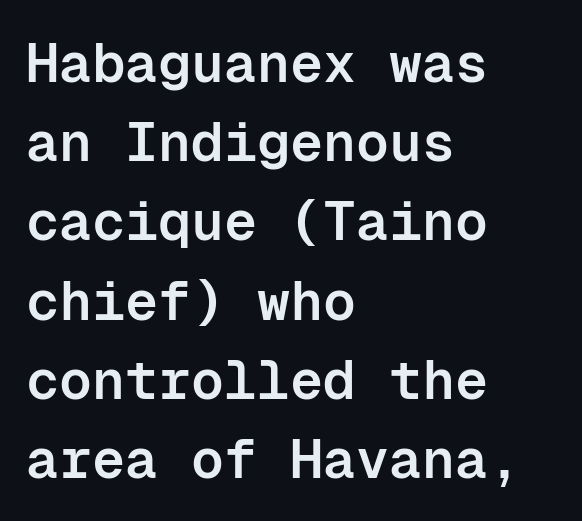
The image shows 55 px semibold sans-serif type, upright, monospaced; set left-aligned, normal line spacing (1.44x), normal letter spacing, not underlined; low stroke contrast and a medium x-height.
